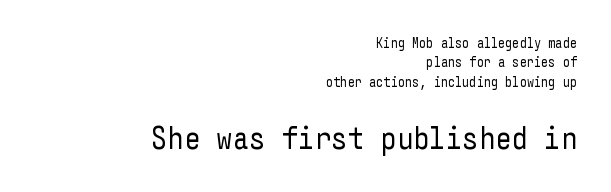
Inter-character spacing is left at the font's built-in metrics. Upright lettering throughout. Whoever set this chose a conventional vertical rhythm. Whoever set this made the second block the dominant, larger element. Check where the strokes stop: nothing finishes them off — pure sans. The passage is arranged like a letterhead date or caption credit — flush right.
